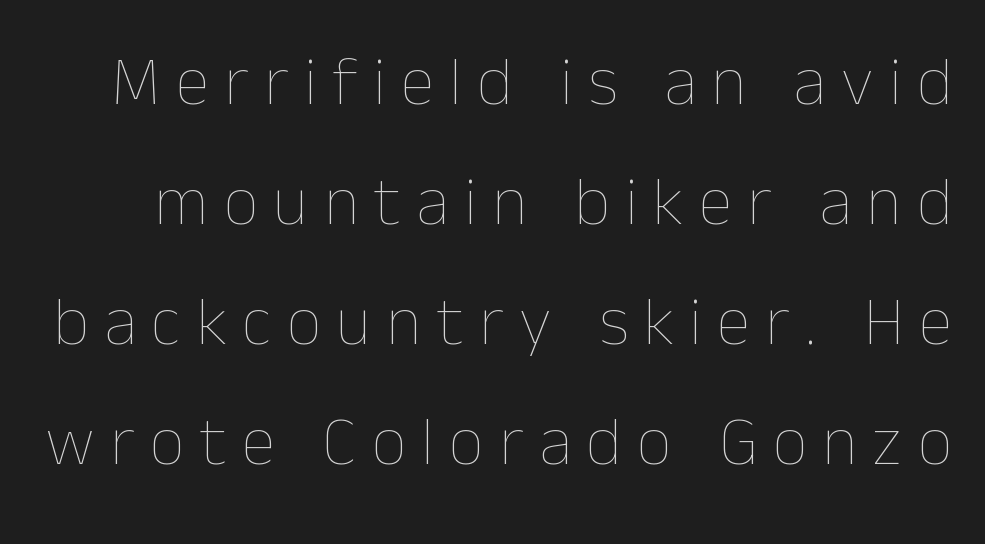
The image shows 69 px thin type, upright; set line spacing 1.74x, unusually wide letter spacing (+0.22 em), not underlined; low stroke contrast and a medium x-height.
